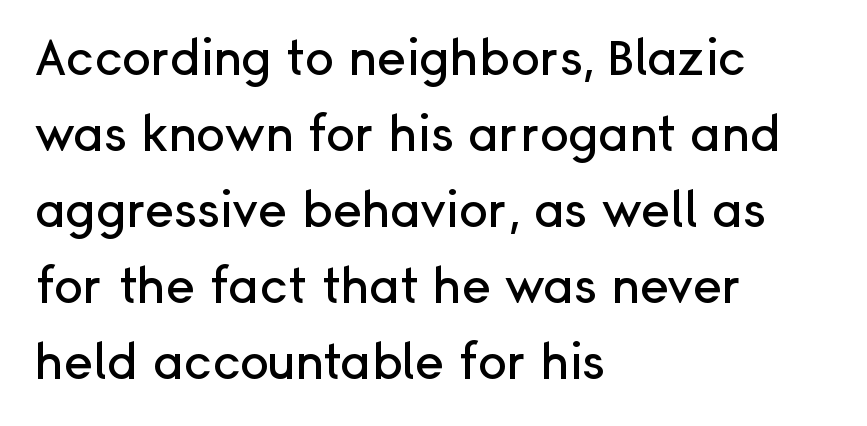
{"serif": "no", "italic": "no", "width": "normal", "stroke_contrast": "low", "x_height": "medium", "monospaced": "no", "underline": "no", "align": "left", "line_spacing": "normal", "line_spacing_ratio": 1.55, "letter_spacing": "normal", "letter_spacing_em": 0.0, "glyph_px": 49}
